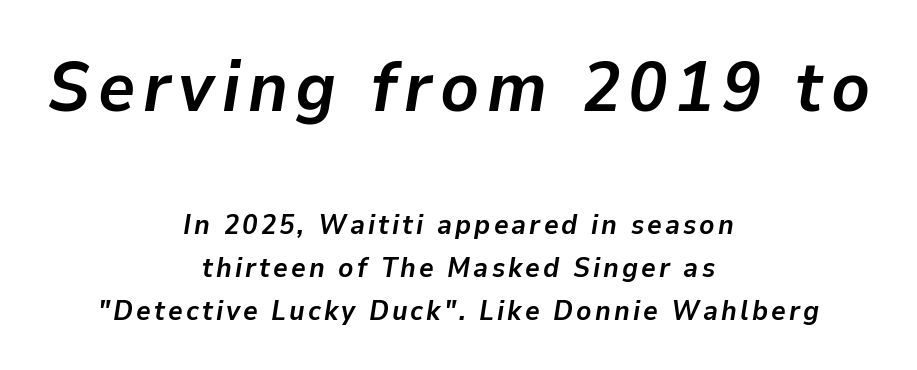
Q: Is the text bold? A: Yes.
Q: Is the text italic (slanted)? A: Yes, it leans right by about 9 degrees.
Q: Is the text underlined? A: No.
Q: How is the paragraph aligned? A: Centered.
Q: Is the spacing between lines tight, normal or loose? A: Normal.
Q: Which block of text is set in a larger size, the first (top) or the second (bottom)? A: The first (top) one.
Q: Width (condensed, normal, or wide)? A: Normal.
Q: Stroke contrast? A: Low.
Q: x-height? A: Medium.
Q: Monospaced? A: No.
